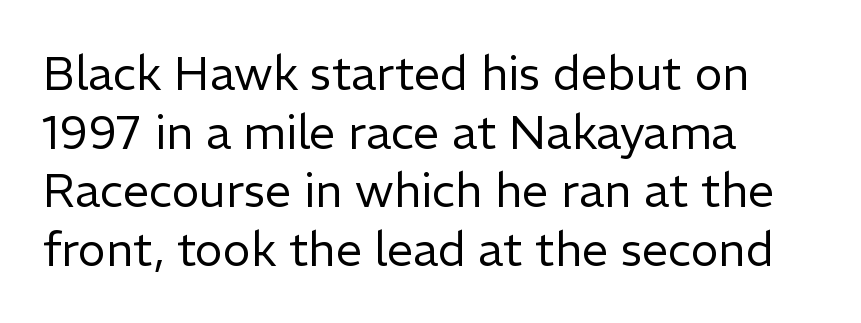
{"serif": "no", "italic": "no", "bold": "no", "weight": "regular", "width": "normal", "stroke_contrast": "low", "x_height": "medium", "monospaced": "no", "underline": "no", "align": "left", "line_spacing": "normal", "line_spacing_ratio": 1.25, "letter_spacing": "normal", "letter_spacing_em": 0.0, "glyph_px": 47}
